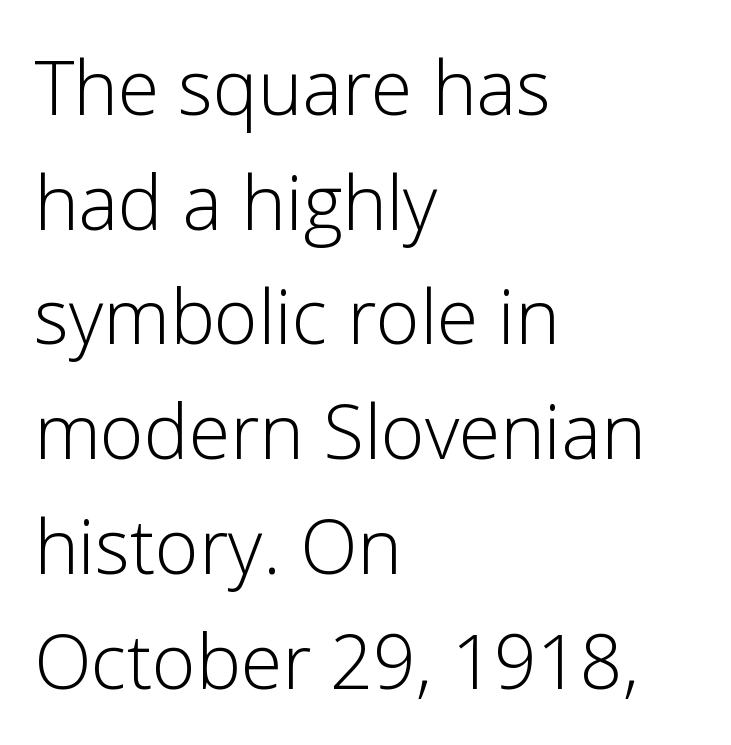
The image shows 75 px light sans-serif type, upright; set left-aligned, normal line spacing (1.53x), normal letter spacing, not underlined; low stroke contrast and a medium x-height.
